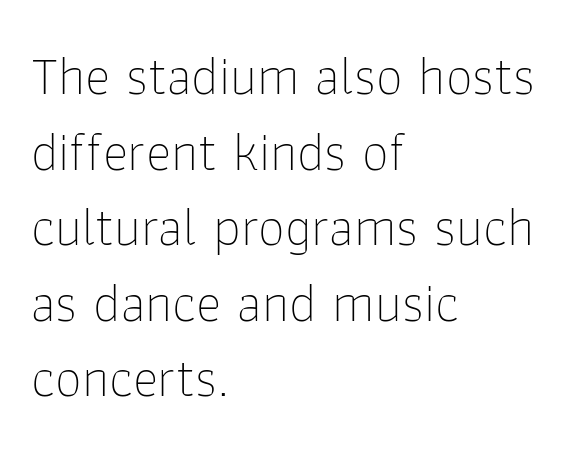
Q: Is the text bold? A: No.
Q: Is the text italic (slanted)? A: No, it is upright.
Q: Is the typeface a serif or a sans-serif typeface? A: Sans-serif.
Q: Is the text underlined? A: No.
Q: How is the paragraph aligned? A: Left-aligned.
Q: Is the spacing between letters normal or unusually wide? A: Normal.
Q: Is the spacing between lines tight, normal or loose? A: Normal.
Q: Width (condensed, normal, or wide)? A: Normal.
Q: Stroke contrast? A: Low.
Q: x-height? A: Medium.
Q: Monospaced? A: No.
